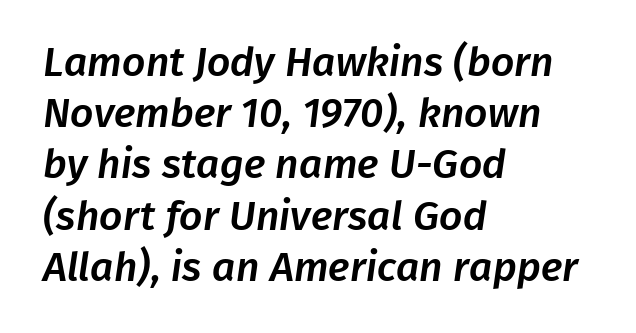
{"serif": "no", "width": "normal", "stroke_contrast": "low", "x_height": "medium", "monospaced": "no", "underline": "no", "align": "left", "line_spacing": "normal", "line_spacing_ratio": 1.25, "letter_spacing": "normal", "letter_spacing_em": 0.0, "glyph_px": 41}
